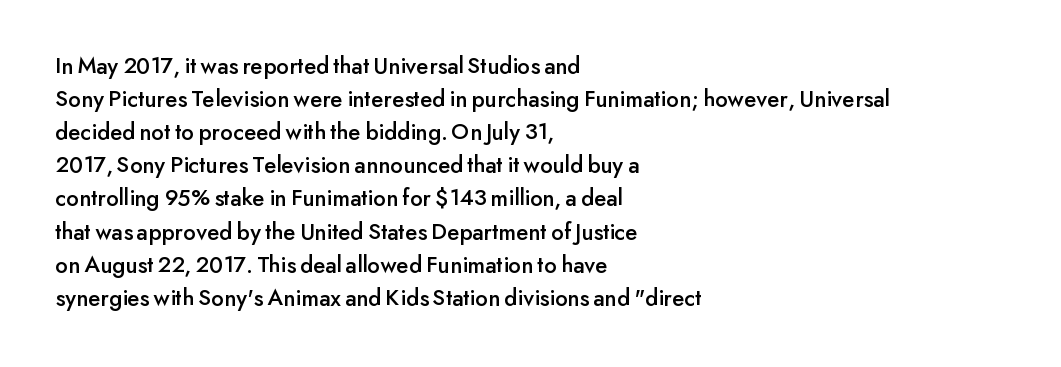
{"italic": "no", "underline": "no", "align": "left", "line_spacing": "normal", "line_spacing_ratio": 1.38, "letter_spacing": "normal", "letter_spacing_em": 0.0, "glyph_px": 24}
